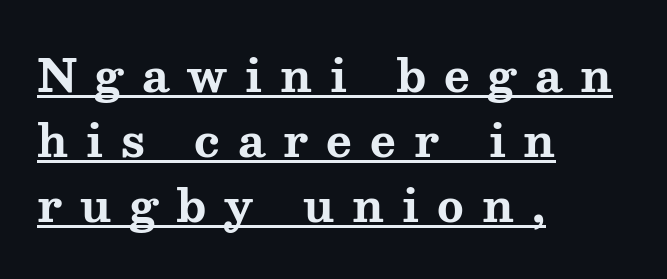
Compared with an ordinary text face, these strokes are far heavier — a full bold. Words appear elongated and porous because spacing is wide. The font family rendered here belongs to the serif group. Normally led — the rows are evenly, conventionally spaced.
